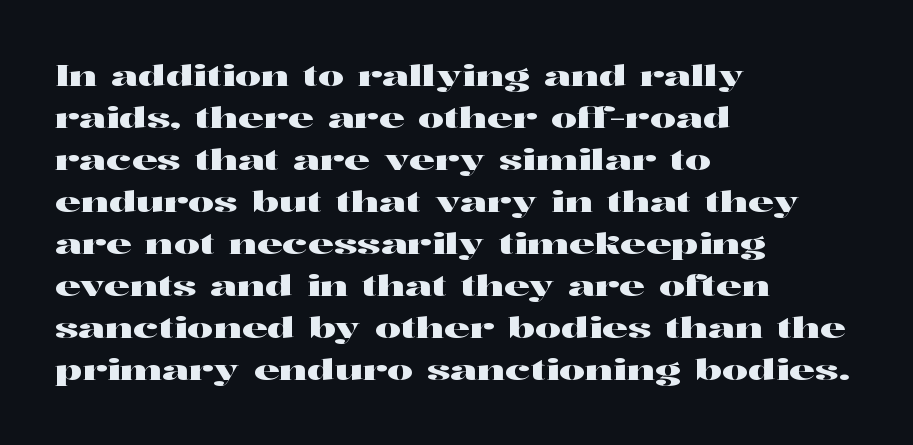
The image shows 29 px wide serif type, upright; set left-aligned, normal line spacing (1.45x), normal letter spacing, not underlined; high stroke contrast and a medium x-height.
